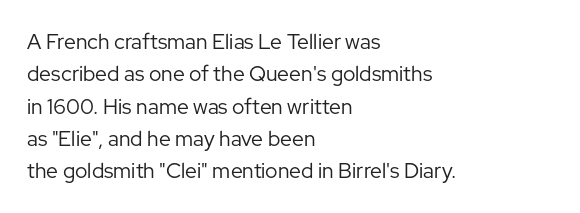
Words float on clear page, feet unadorned. Letters have the restrained weight of plain body copy at most. Horizontal alignment here is leftward, the default for most running prose. Whoever set this chose a conventional vertical rhythm. This sample uses an upright cut, with every glyph sitting square on the baseline.
